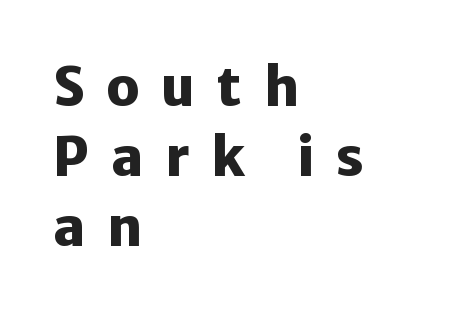
{"serif": "no", "italic": "no", "bold": "yes", "weight": "heavy", "width": "normal", "stroke_contrast": "low", "x_height": "medium", "monospaced": "no", "underline": "no", "align": "left", "line_spacing": "normal", "line_spacing_ratio": 1.32, "letter_spacing": "wide", "letter_spacing_em": 0.41, "glyph_px": 53}
